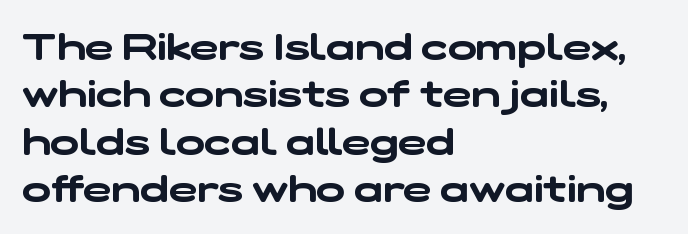
The image shows 38 px wide sans-serif type; set left-aligned, normal line spacing (1.25x), normal letter spacing, not underlined; low stroke contrast and a medium x-height.
